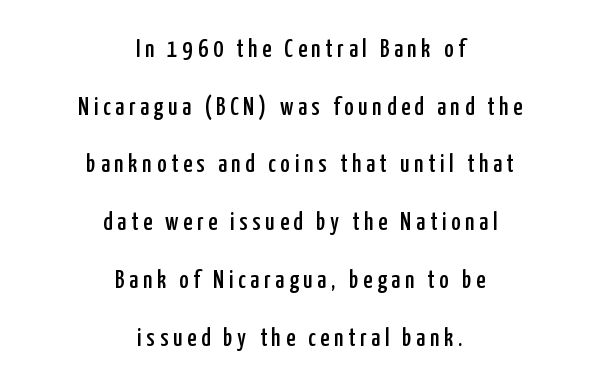
Q: Is the text italic (slanted)? A: No, it is upright.
Q: Is the text underlined? A: No.
Q: How is the paragraph aligned? A: Centered.
Q: Is the spacing between lines tight, normal or loose? A: Loose.
